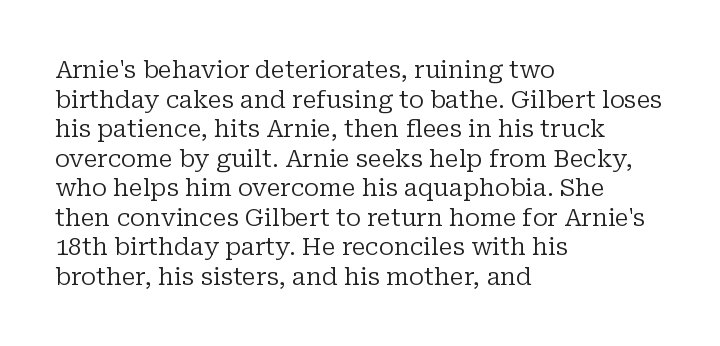
The image shows 24 px text type, upright; set left-aligned, line spacing 1.23x, normal letter spacing, not underlined.
